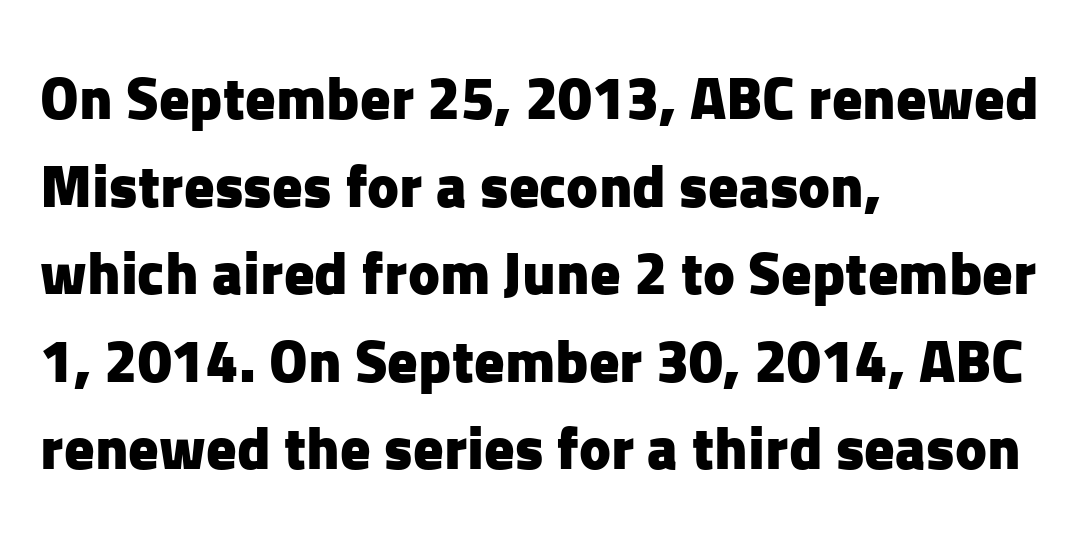
{"serif": "no", "italic": "no", "bold": "yes", "weight": "heavy", "width": "normal", "stroke_contrast": "low", "x_height": "medium", "monospaced": "no", "underline": "no", "align": "left", "line_spacing": "normal", "line_spacing_ratio": 1.46, "letter_spacing": "normal", "letter_spacing_em": 0.0, "glyph_px": 60}
